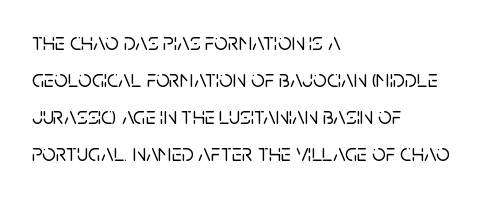
The image shows 24 px text type, upright; set left-aligned, normal line spacing (1.54x), normal letter spacing, not underlined.
